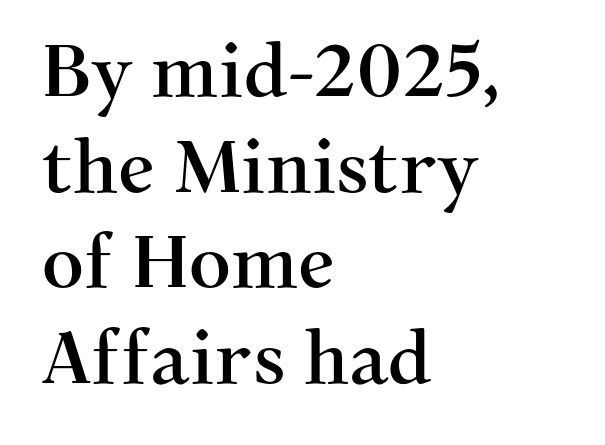
The font's upright variant was chosen for this text. Lines of text with bare space underneath. Reading down the block, your eye returns to a fixed left position each line. Is this a fixed-width face? No — the glyphs have proportional, varying widths. What stands out about the letter spacing? Nothing — it is the standard amount.
